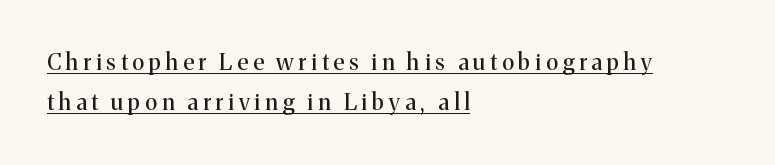
{"italic": "no", "bold": "no", "underline": "yes", "align": "left", "line_spacing_ratio": 1.76, "letter_spacing": "wide", "letter_spacing_em": 0.21, "glyph_px": 23}
